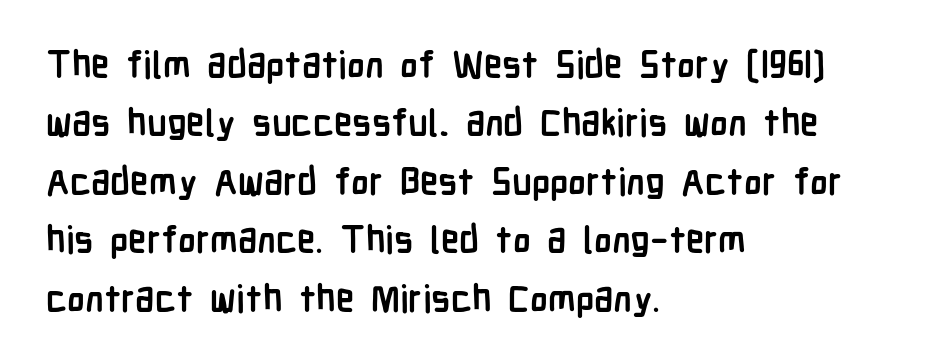
The image shows 37 px semibold, condensed sans-serif type, upright; set left-aligned, normal line spacing (1.58x), normal letter spacing, not underlined; low stroke contrast and a medium x-height.
